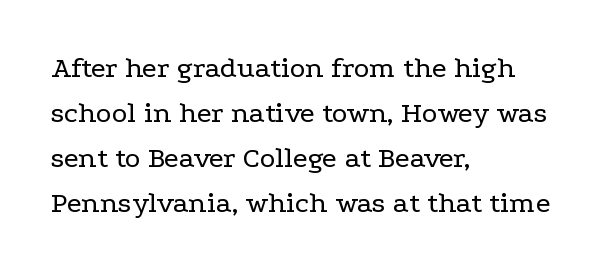
Each new line begins a customary step beneath the previous one. A typesetter would call this proportional, since set widths differ per character. Quick note: not italic, upright. To sum up the face: it has serifs.
